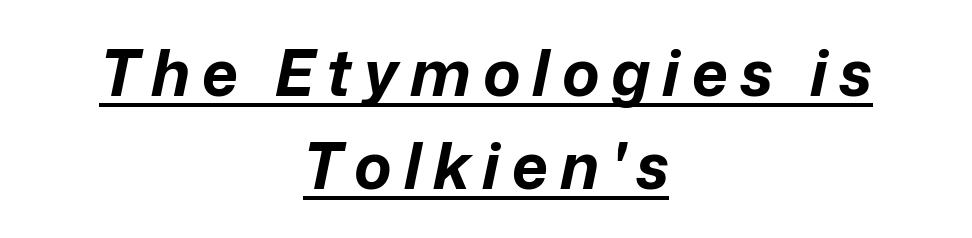
Q: Is the text bold? A: Yes.
Q: Is the text italic (slanted)? A: Yes, it leans right by about 12 degrees.
Q: Is the text underlined? A: Yes.
Q: How is the paragraph aligned? A: Centered.
Q: Is the spacing between lines tight, normal or loose? A: Normal.
Q: Width (condensed, normal, or wide)? A: Normal.
Q: Stroke contrast? A: Low.
Q: x-height? A: Medium.
Q: Monospaced? A: No.
